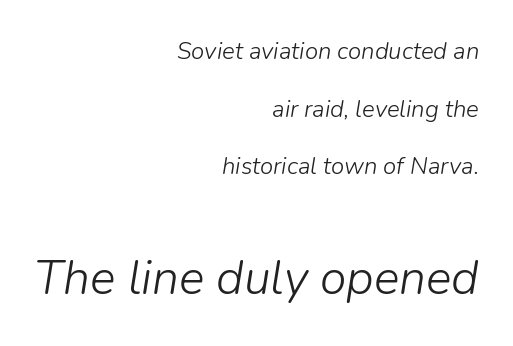
{"italic": "yes", "lean": "right", "slant_degrees": 9, "bold": "no", "weight": "light", "width": "normal", "stroke_contrast": "low", "x_height": "medium", "monospaced": "no", "underline": "no", "align": "right", "line_spacing": "loose", "line_spacing_ratio": 2.4, "letter_spacing": "normal", "letter_spacing_em": 0.0, "larger_block": "second", "size_ratio": 2.0, "glyph_px": 48}
